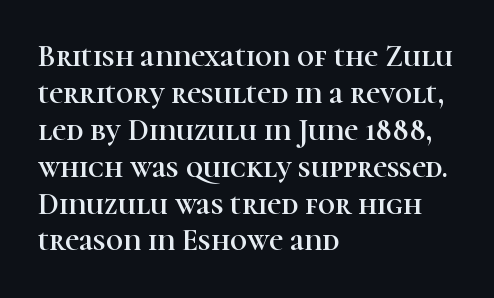
Q: Is the text italic (slanted)? A: No, it is upright.
Q: Is the typeface a serif or a sans-serif typeface? A: Serif.
Q: Is the text underlined? A: No.
Q: How is the paragraph aligned? A: Left-aligned.
Q: Is the spacing between letters normal or unusually wide? A: Normal.
Q: Width (condensed, normal, or wide)? A: Normal.
Q: Stroke contrast? A: High.
Q: x-height? A: Medium.
Q: Monospaced? A: No.
